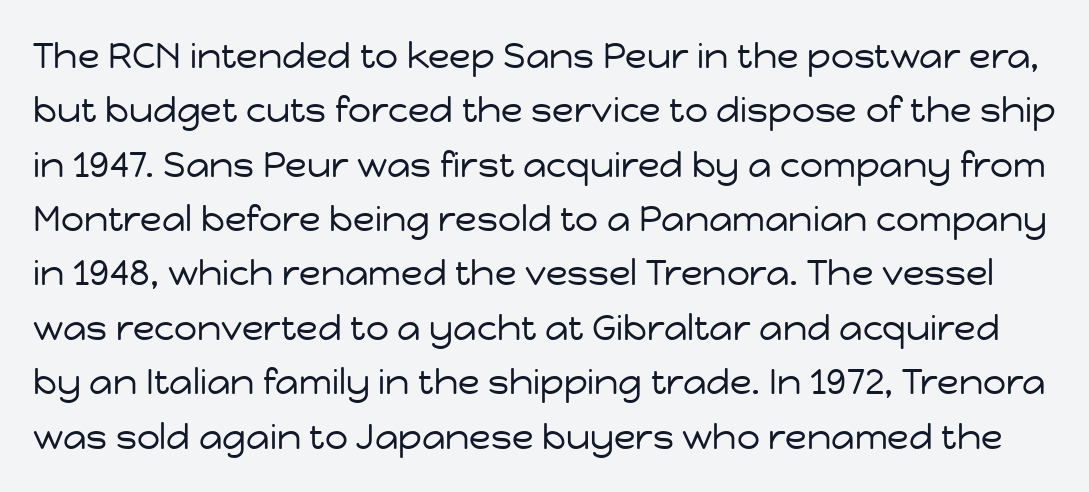
{"serif": "no", "italic": "no", "bold": "no", "weight": "regular", "width": "normal", "stroke_contrast": "low", "x_height": "medium", "monospaced": "no", "underline": "no", "line_spacing": "normal", "line_spacing_ratio": 1.51, "letter_spacing": "normal", "letter_spacing_em": 0.0, "glyph_px": 36}
